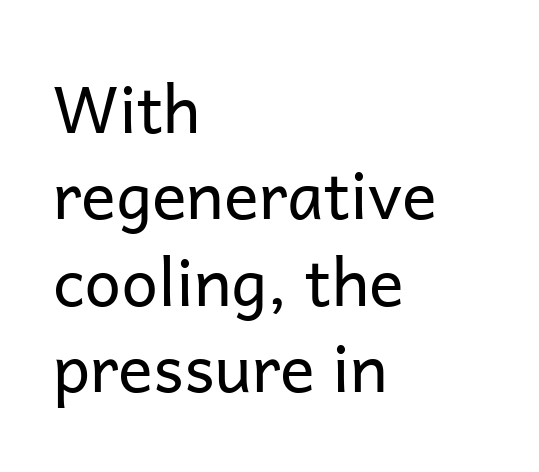
{"serif": "no", "italic": "no", "bold": "no", "weight": "regular", "width": "normal", "stroke_contrast": "low", "x_height": "medium", "monospaced": "no", "underline": "no", "align": "left", "line_spacing": "normal", "line_spacing_ratio": 1.33, "letter_spacing": "normal", "letter_spacing_em": 0.0, "glyph_px": 65}
